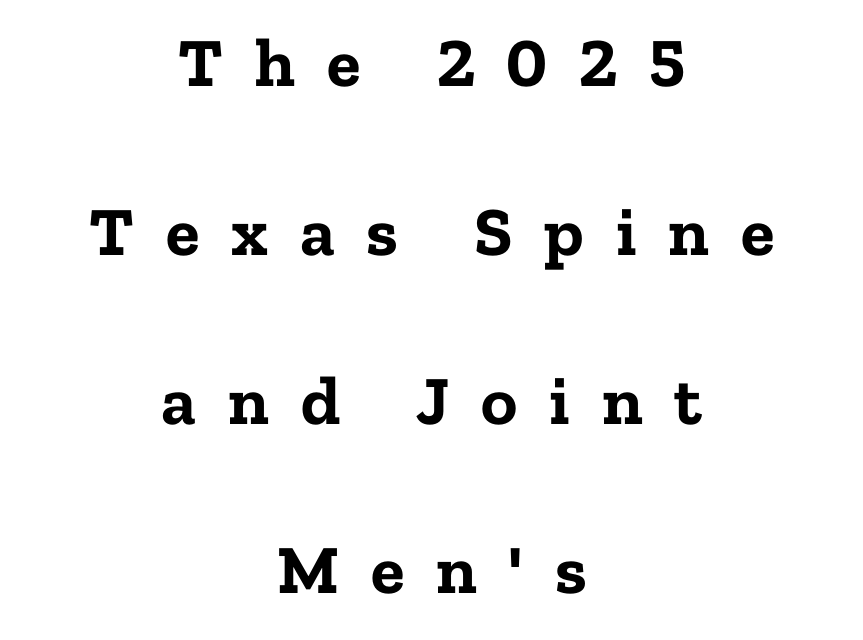
Q: Is the text bold? A: Yes.
Q: Is the text italic (slanted)? A: No, it is upright.
Q: Is the typeface a serif or a sans-serif typeface? A: Serif.
Q: Is the text underlined? A: No.
Q: How is the paragraph aligned? A: Centered.
Q: Is the spacing between letters normal or unusually wide? A: Unusually wide.
Q: Is the spacing between lines tight, normal or loose? A: Loose.
Q: Width (condensed, normal, or wide)? A: Normal.
Q: Stroke contrast? A: Low.
Q: x-height? A: Medium.
Q: Monospaced? A: No.
